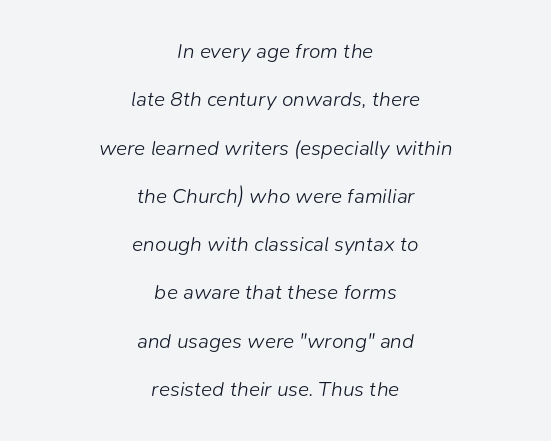
Stems here are at most as thick as an everyday book face. Interline gaps are noticeably wide in this sample. Yep, that's italic — everything's leaning. Honestly, the letter spacing is just normal — you wouldn't notice it. Is the block centered? Yes — each line is placed symmetrically about the middle. Check the space under the baseline: it is left empty.
